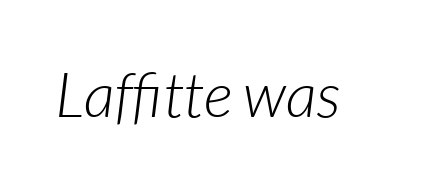
Q: Is the text bold? A: No.
Q: Is the text italic (slanted)? A: Yes, it leans right by about 7 degrees.
Q: Is the text underlined? A: No.
Q: Is the spacing between letters normal or unusually wide? A: Normal.
Q: Width (condensed, normal, or wide)? A: Normal.
Q: Stroke contrast? A: Low.
Q: x-height? A: Medium.
Q: Monospaced? A: No.
